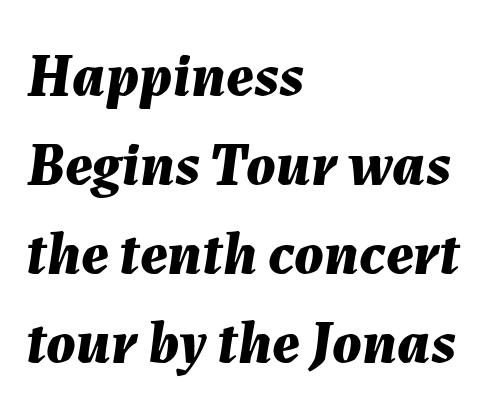
{"italic": "yes", "lean": "right", "slant_degrees": 7, "bold": "yes", "weight": "bold", "width": "normal", "stroke_contrast": "medium", "x_height": "medium", "monospaced": "no", "underline": "no", "align": "left", "line_spacing": "normal", "line_spacing_ratio": 1.46, "letter_spacing": "normal", "letter_spacing_em": 0.0, "glyph_px": 61}
